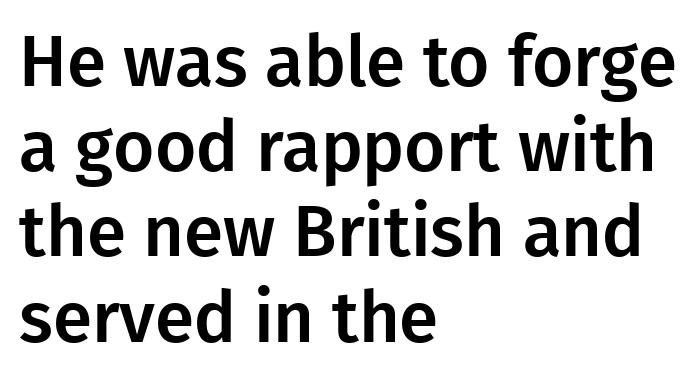
No italicization has been applied; the sample stays upright. Students, note that the glyphs here touch the page at normal intervals. The specimen omits any rule beneath the text block's lines. The rag falls on the right side of this text block. The glyphs in this specimen are sans serif.
